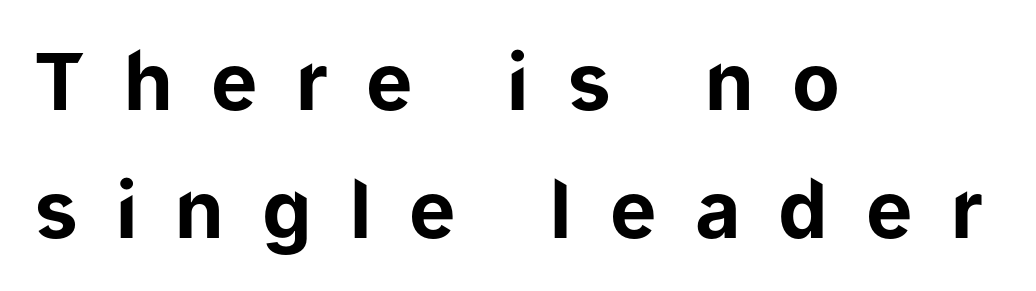
{"serif": "no", "italic": "no", "bold": "yes", "weight": "bold", "width": "normal", "stroke_contrast": "low", "x_height": "medium", "monospaced": "no", "underline": "no", "align": "left", "line_spacing": "normal", "line_spacing_ratio": 1.64, "letter_spacing": "wide", "letter_spacing_em": 0.49, "glyph_px": 78}
